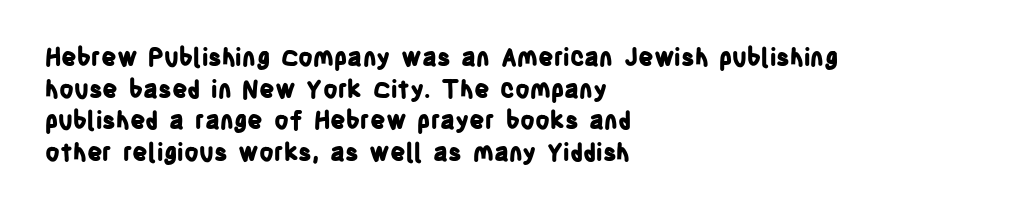
The image shows 24 px bold type, upright; set left-aligned, normal line spacing (1.32x), normal letter spacing, not underlined.
